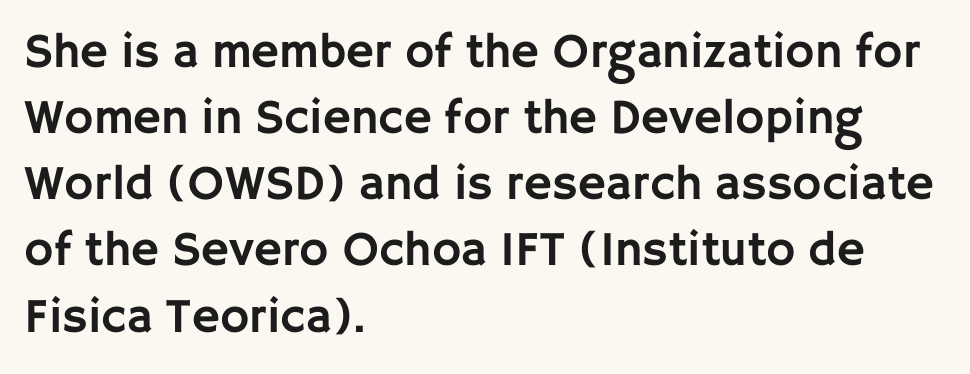
{"serif": "no", "italic": "no", "width": "normal", "stroke_contrast": "low", "x_height": "large", "monospaced": "no", "underline": "no", "align": "left", "line_spacing": "normal", "line_spacing_ratio": 1.35, "letter_spacing": "normal", "letter_spacing_em": 0.0, "glyph_px": 49}
